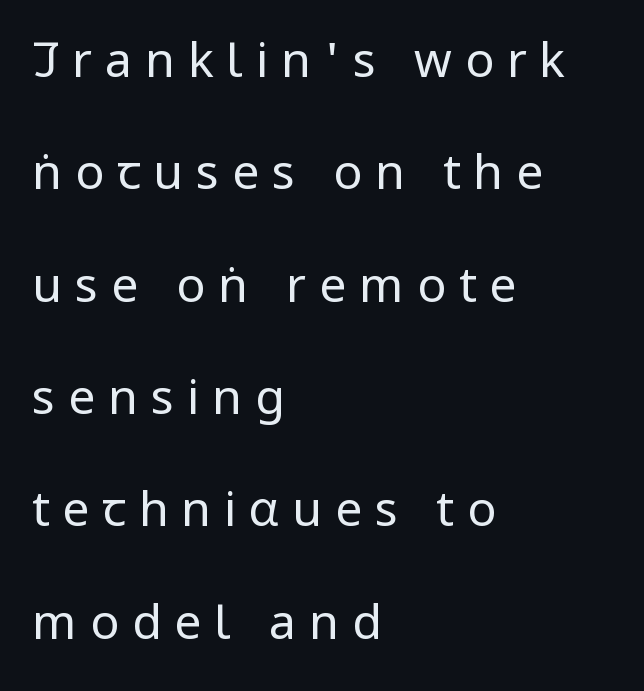
The glyphs are unaccompanied by any horizontal stroke below them. Think of a printed novel: that variable character pitch is what you see here. A light-to-regular cut is what we see here. Type style note: lacks serifs. Teacher's note: observe the even left margin — that is flush-left alignment. If you drew a line through each stem, it would be perfectly vertical.
